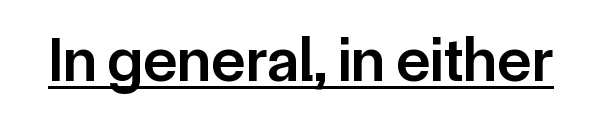
The image shows 63 px semibold sans-serif type, upright; set normal letter spacing, underlined; low stroke contrast and a medium x-height.
